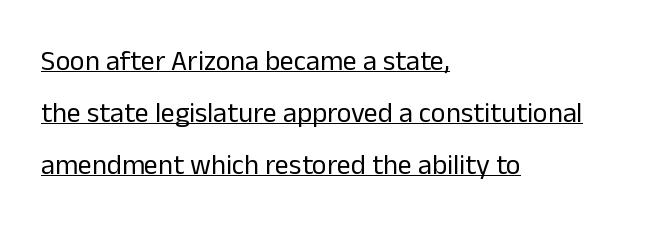
{"serif": "no", "italic": "no", "bold": "no", "weight": "regular", "width": "normal", "stroke_contrast": "low", "x_height": "medium", "monospaced": "no", "underline": "yes", "align": "left", "line_spacing_ratio": 1.86, "letter_spacing": "normal", "letter_spacing_em": 0.0, "glyph_px": 28}
